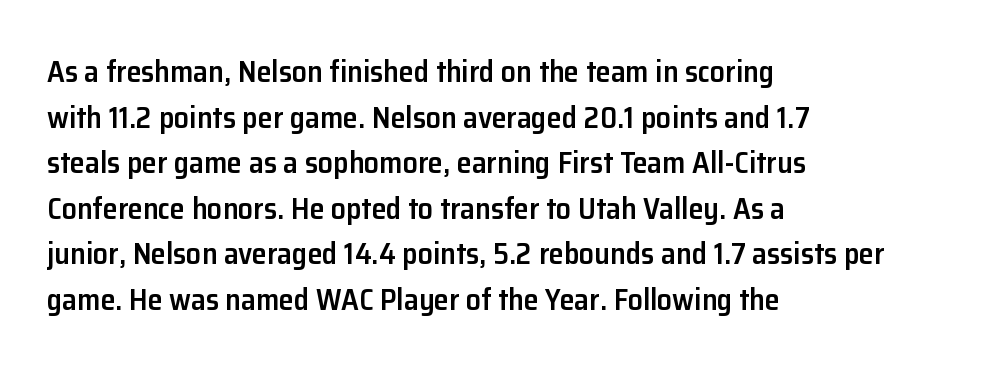
{"serif": "no", "italic": "no", "bold": "semi", "weight": "semibold", "width": "normal", "stroke_contrast": "low", "x_height": "medium", "monospaced": "no", "underline": "no", "align": "left", "line_spacing": "normal", "line_spacing_ratio": 1.52, "letter_spacing": "normal", "letter_spacing_em": 0.0, "glyph_px": 30}
